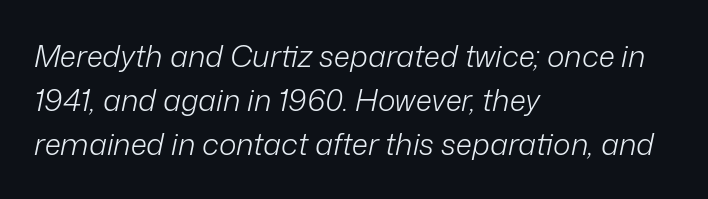
{"italic": "yes", "lean": "right", "slant_degrees": 12, "bold": "no", "weight": "light", "width": "normal", "stroke_contrast": "low", "x_height": "medium", "monospaced": "no", "underline": "no", "align": "left", "line_spacing": "normal", "line_spacing_ratio": 1.46, "letter_spacing": "normal", "letter_spacing_em": 0.0, "glyph_px": 30}
